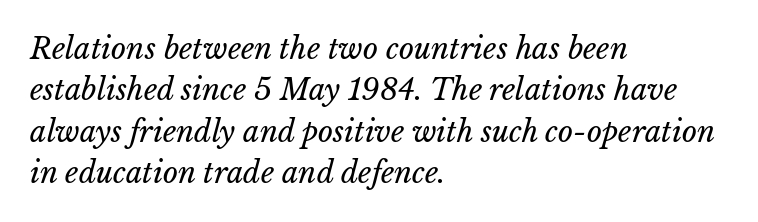
The image shows 29 px regular-weight type; set left-aligned, normal line spacing (1.43x), normal letter spacing, not underlined; low stroke contrast and a medium x-height.
